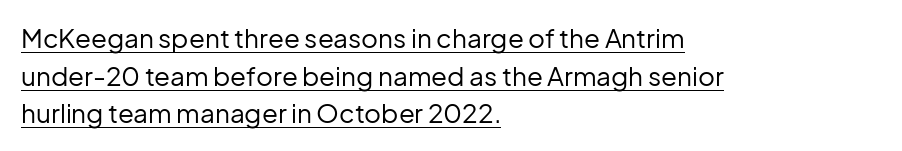
Line beginnings align vertically; line endings do not. What's the leading like? Ordinary, nothing unusual. The face used here is rendered with its standard letterfit. Caption: lettering with a line underneath. Notice how the stems are strictly vertical — no italics here.
